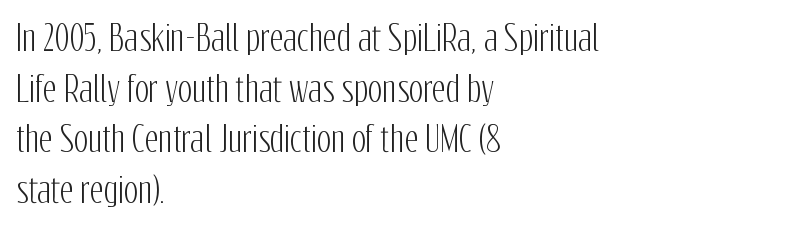
{"serif": "no", "italic": "no", "width": "condensed", "stroke_contrast": "low", "x_height": "medium", "monospaced": "no", "underline": "no", "align": "left", "line_spacing": "normal", "line_spacing_ratio": 1.49, "letter_spacing": "normal", "letter_spacing_em": 0.0, "glyph_px": 34}
